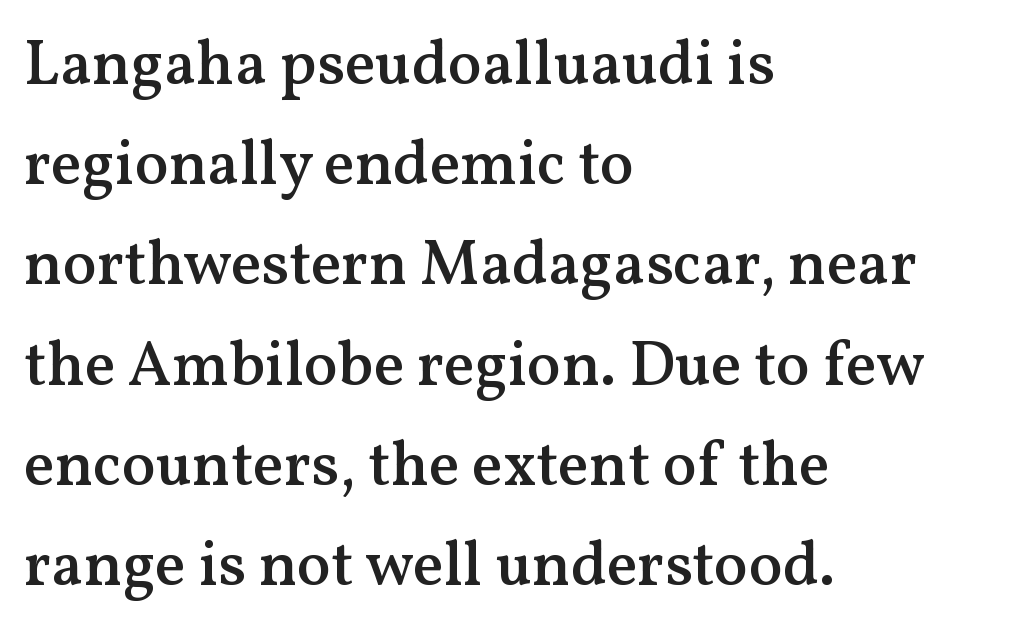
{"serif": "yes", "italic": "no", "bold": "semi", "weight": "semibold", "width": "normal", "stroke_contrast": "medium", "x_height": "medium", "monospaced": "no", "underline": "no", "align": "left", "line_spacing": "normal", "line_spacing_ratio": 1.59, "letter_spacing": "normal", "letter_spacing_em": 0.0, "glyph_px": 63}
